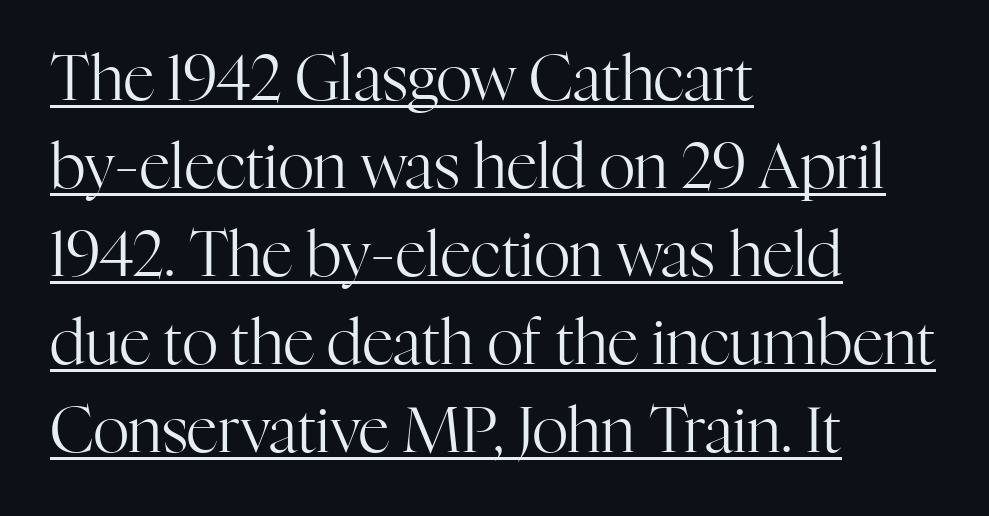
The image shows 62 px regular-weight serif type, upright; set left-aligned, normal line spacing (1.42x), normal letter spacing, underlined; high stroke contrast and a medium x-height.
